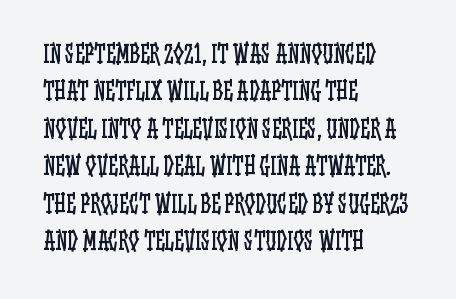
The image shows 24 px text type, upright; set left-aligned, normal line spacing (1.56x), normal letter spacing, not underlined.
